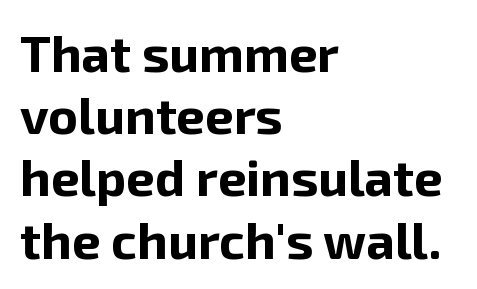
Q: Is the text bold? A: Yes.
Q: Is the text italic (slanted)? A: No, it is upright.
Q: Is the typeface a serif or a sans-serif typeface? A: Sans-serif.
Q: Is the text underlined? A: No.
Q: How is the paragraph aligned? A: Left-aligned.
Q: Is the spacing between letters normal or unusually wide? A: Normal.
Q: Width (condensed, normal, or wide)? A: Normal.
Q: Stroke contrast? A: Low.
Q: x-height? A: Medium.
Q: Monospaced? A: No.
